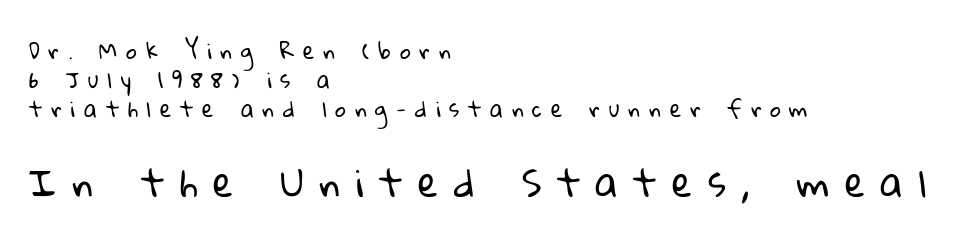
Is this a heavy cut? Hardly; it is regular or lighter. There is plenty of visible air inserted between adjacent glyphs. Looks like regular typesetting: each glyph gets only the width it needs. The typesetter chose a ragged-right arrangement here. Notice how descenders clear the ascenders below comfortably — that's standard leading.
